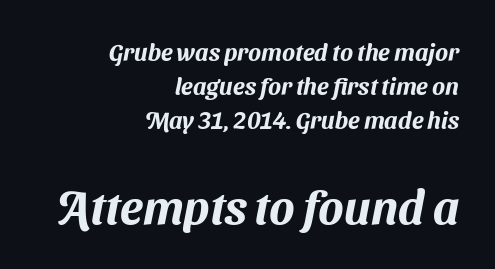
Characters follow at the spacing the type designer built in. Visually, the bottom section dominates because its glyphs are scaled up. Unmarked baselines from the first word to the last. The rows are spaced the way most documents space them. The passage shown is typed in a proportional face where columns would drift.
